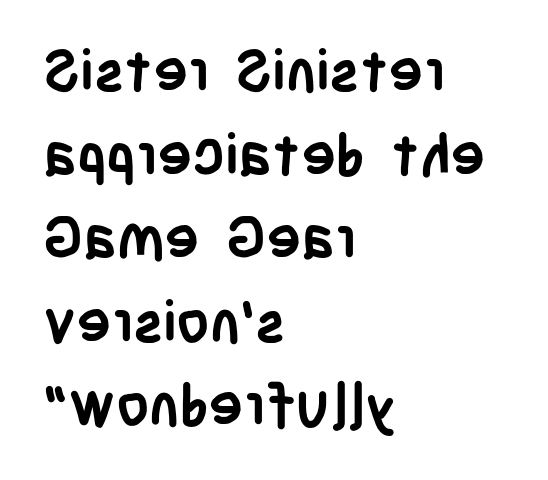
The image shows 58 px semibold, condensed sans-serif type, upright; set left-aligned, normal line spacing (1.44x), normal letter spacing, not underlined; low stroke contrast and a large x-height.
